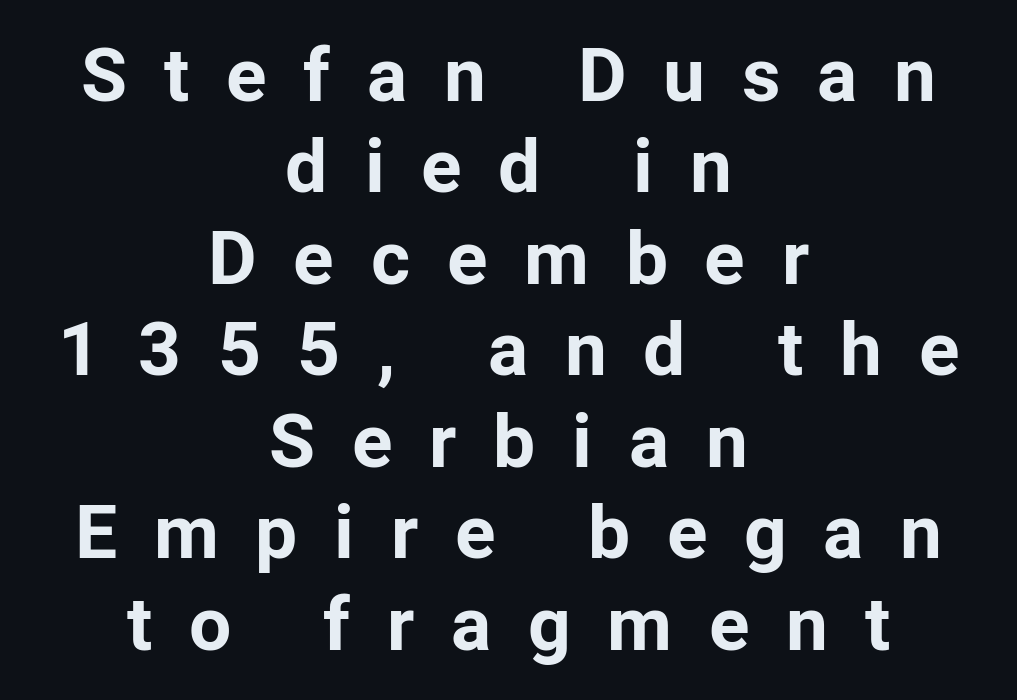
The specimen reads as upright at a glance. Classification — sans serif. Is the block centered? Yes — each line is placed symmetrically about the middle. Think of a printed novel: that variable character pitch is what you see here. The strip under each line holds only bare page. Display-style spreading of the glyphs; the letterfit is very open.
